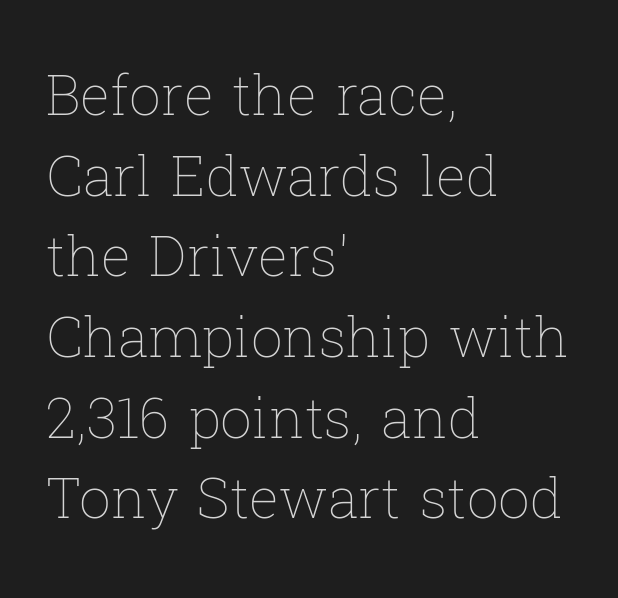
{"italic": "no", "bold": "no", "weight": "thin", "width": "normal", "stroke_contrast": "low", "x_height": "medium", "monospaced": "no", "underline": "no", "align": "left", "line_spacing": "normal", "line_spacing_ratio": 1.44, "letter_spacing": "normal", "letter_spacing_em": 0.0, "glyph_px": 56}
